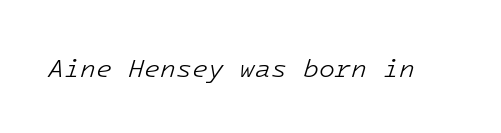
{"italic": "yes", "lean": "right", "slant_degrees": 16, "bold": "no", "underline": "no", "letter_spacing": "normal", "letter_spacing_em": 0.0, "glyph_px": 26}
